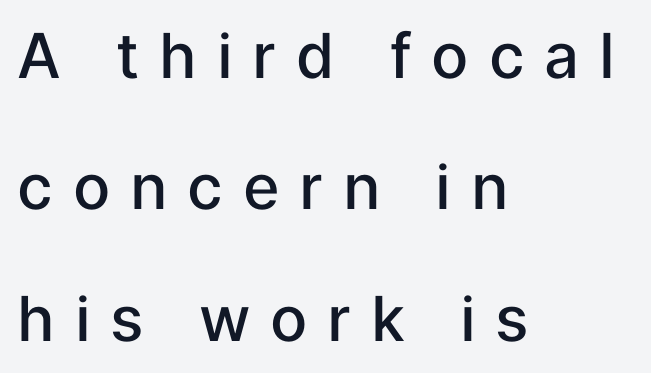
{"serif": "no", "italic": "no", "bold": "semi", "weight": "semibold", "width": "normal", "stroke_contrast": "low", "x_height": "medium", "monospaced": "no", "underline": "no", "align": "left", "line_spacing": "loose", "line_spacing_ratio": 2.12, "letter_spacing": "wide", "letter_spacing_em": 0.32, "glyph_px": 62}
